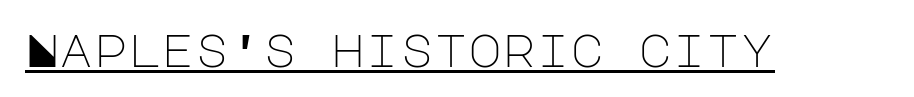
Q: Is the text bold? A: No.
Q: Is the text italic (slanted)? A: No, it is upright.
Q: Is the typeface a serif or a sans-serif typeface? A: Sans-serif.
Q: Is the text underlined? A: Yes.
Q: Is the spacing between letters normal or unusually wide? A: Normal.
Q: Width (condensed, normal, or wide)? A: Normal.
Q: Stroke contrast? A: Low.
Q: x-height? A: Large.
